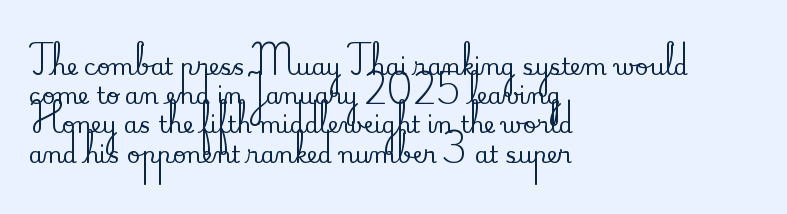
Q: Is the text italic (slanted)? A: No, it is upright.
Q: Is the text underlined? A: No.
Q: How is the paragraph aligned? A: Left-aligned.
Q: Is the spacing between letters normal or unusually wide? A: Normal.
Q: Is the spacing between lines tight, normal or loose? A: Normal.
